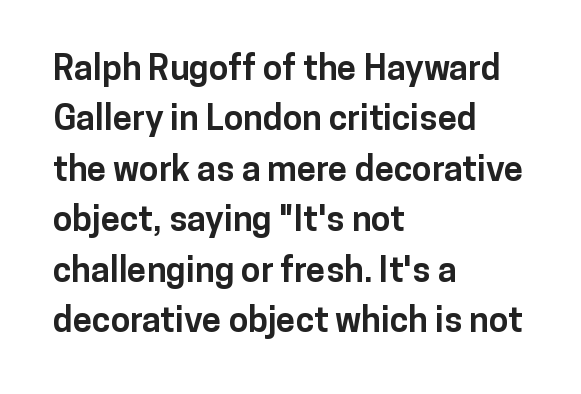
Q: Is the text bold? A: Yes.
Q: Is the text italic (slanted)? A: No, it is upright.
Q: Is the typeface a serif or a sans-serif typeface? A: Sans-serif.
Q: Is the text underlined? A: No.
Q: How is the paragraph aligned? A: Left-aligned.
Q: Is the spacing between letters normal or unusually wide? A: Normal.
Q: Is the spacing between lines tight, normal or loose? A: Normal.
Q: Width (condensed, normal, or wide)? A: Normal.
Q: Stroke contrast? A: Low.
Q: x-height? A: Medium.
Q: Monospaced? A: No.
